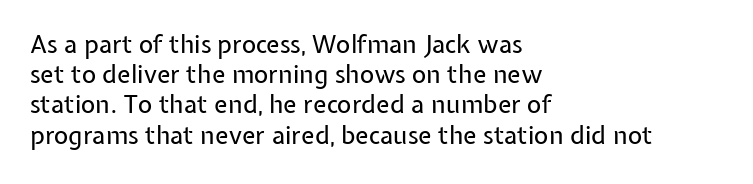
The image shows 25 px text type, upright; set left-aligned, line spacing 1.21x, normal letter spacing, not underlined.
